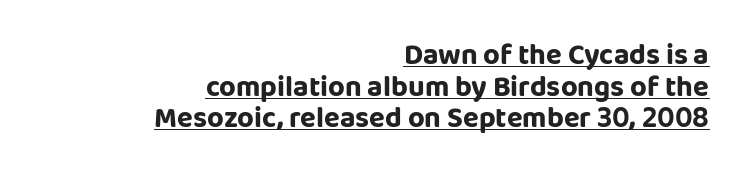
{"serif": "no", "italic": "no", "bold": "yes", "weight": "bold", "width": "normal", "stroke_contrast": "low", "x_height": "large", "monospaced": "no", "underline": "yes", "align": "right", "line_spacing": "tight", "line_spacing_ratio": 1.09, "letter_spacing": "normal", "letter_spacing_em": 0.0, "glyph_px": 29}
